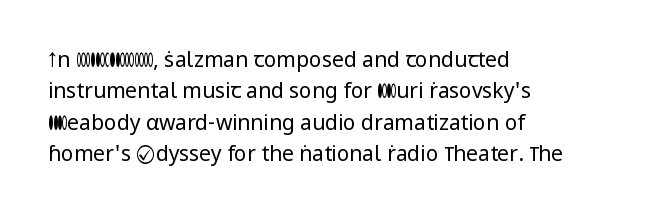
Q: Is the text bold? A: No.
Q: Is the text italic (slanted)? A: No, it is upright.
Q: Is the text underlined? A: No.
Q: How is the paragraph aligned? A: Left-aligned.
Q: Is the spacing between letters normal or unusually wide? A: Normal.
Q: Is the spacing between lines tight, normal or loose? A: Normal.
